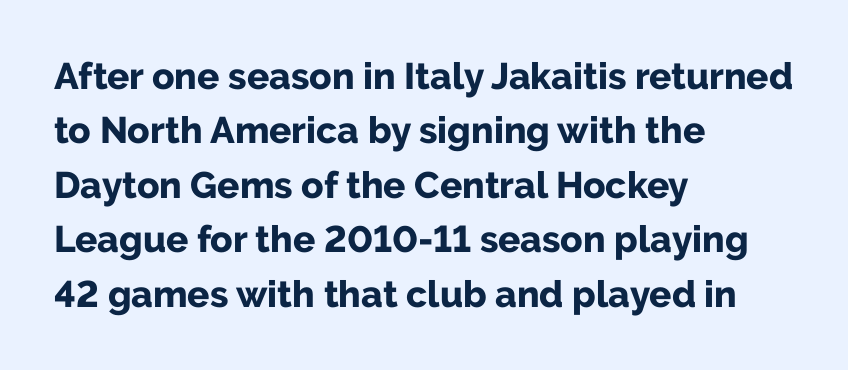
The image shows 37 px bold sans-serif type, upright; set left-aligned, normal line spacing (1.47x), normal letter spacing, not underlined; low stroke contrast and a medium x-height.
